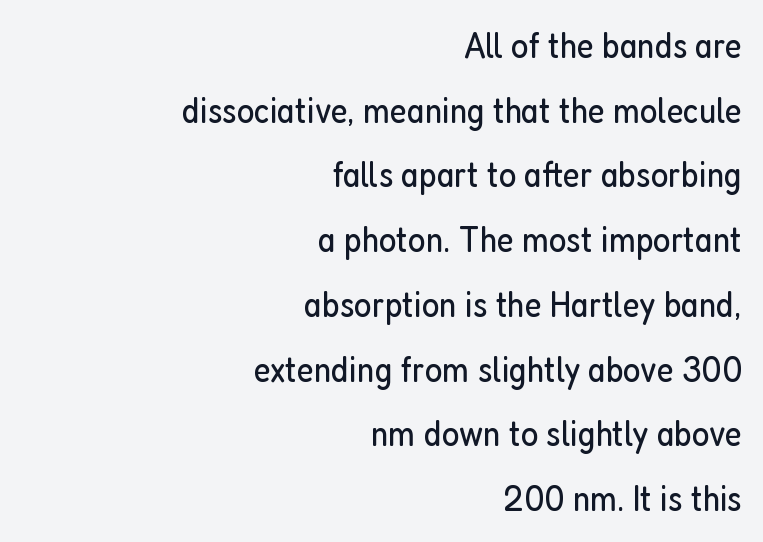
This sample uses plain, unmodified letter spacing. The area under the type is left untouched. The letterforms sit at book weight or below. Is there any slant? The stems are plumb. Line endings align vertically; line beginnings do not.
